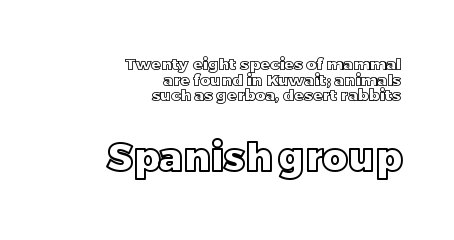
Q: Is the text italic (slanted)? A: No, it is upright.
Q: Is the text underlined? A: No.
Q: How is the paragraph aligned? A: Right-aligned.
Q: Is the spacing between letters normal or unusually wide? A: Normal.
Q: Is the spacing between lines tight, normal or loose? A: Tight.
Q: Which block of text is set in a larger size, the first (top) or the second (bottom)? A: The second (bottom) one.
Q: Width (condensed, normal, or wide)? A: Normal.
Q: x-height? A: Large.
Q: Monospaced? A: No.
